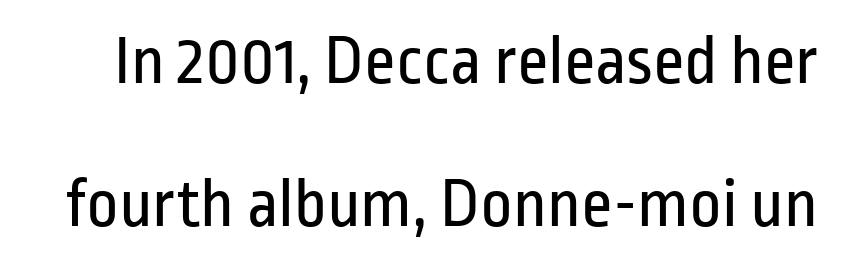
{"serif": "no", "italic": "no", "bold": "no", "weight": "regular", "width": "condensed", "stroke_contrast": "low", "x_height": "medium", "monospaced": "no", "underline": "no", "line_spacing": "loose", "line_spacing_ratio": 2.04, "letter_spacing": "normal", "letter_spacing_em": 0.0, "glyph_px": 70}
